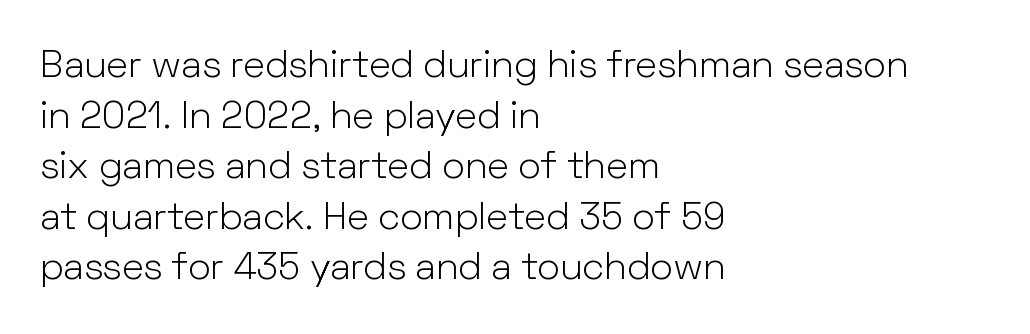
The image shows 38 px light sans-serif type, upright; set left-aligned, normal line spacing (1.33x), normal letter spacing, not underlined; low stroke contrast and a medium x-height.
